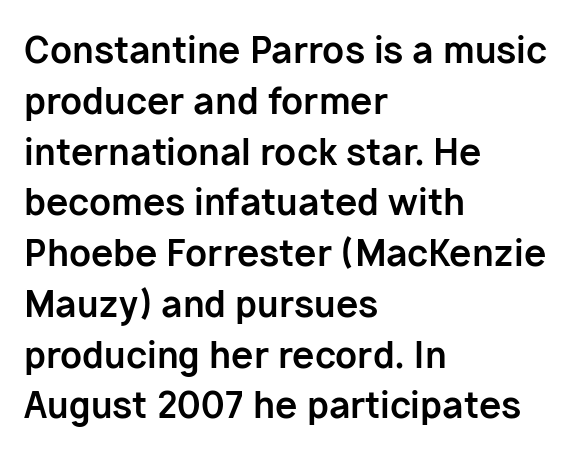
{"serif": "no", "italic": "no", "bold": "yes", "weight": "bold", "width": "normal", "stroke_contrast": "low", "x_height": "medium", "monospaced": "no", "underline": "no", "align": "left", "line_spacing": "normal", "line_spacing_ratio": 1.41, "letter_spacing": "normal", "letter_spacing_em": 0.0, "glyph_px": 36}
